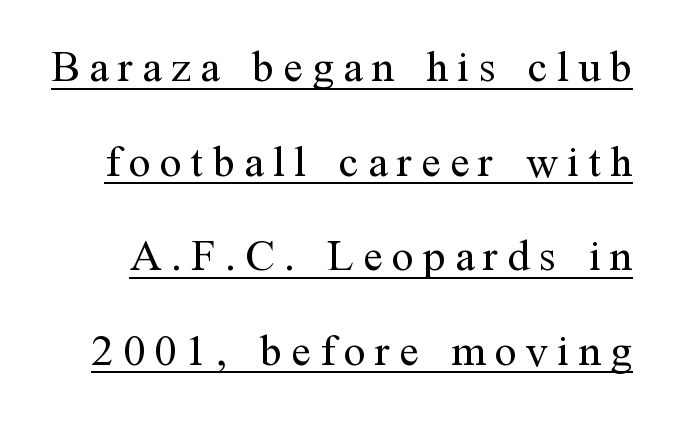
{"serif": "yes", "italic": "no", "bold": "no", "weight": "regular", "width": "normal", "stroke_contrast": "medium", "x_height": "medium", "monospaced": "no", "underline": "yes", "line_spacing": "loose", "line_spacing_ratio": 2.15, "letter_spacing": "wide", "letter_spacing_em": 0.21, "glyph_px": 44}
